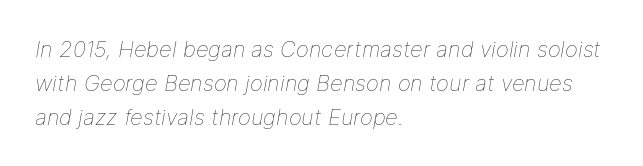
Q: Is the text bold? A: No.
Q: Is the text italic (slanted)? A: Yes, it leans right by about 9 degrees.
Q: Is the text underlined? A: No.
Q: How is the paragraph aligned? A: Left-aligned.
Q: Is the spacing between letters normal or unusually wide? A: Normal.
Q: Is the spacing between lines tight, normal or loose? A: Normal.
